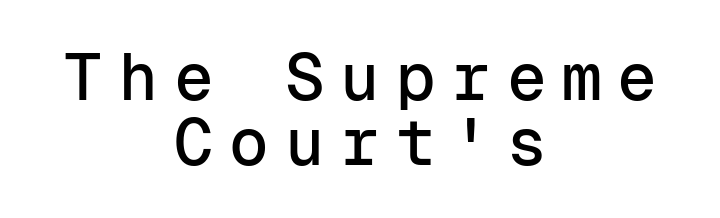
{"serif": "no", "italic": "no", "width": "normal", "stroke_contrast": "low", "x_height": "medium", "monospaced": "yes", "underline": "no", "align": "center", "line_spacing": "tight", "line_spacing_ratio": 0.98, "letter_spacing": "wide", "letter_spacing_em": 0.24, "glyph_px": 66}
